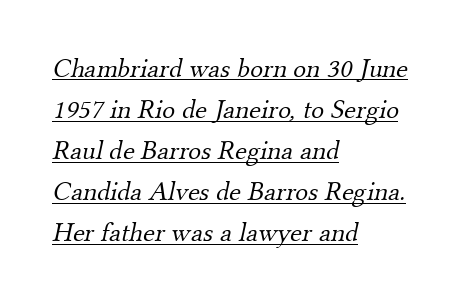
The image shows 27 px text type; set left-aligned, normal line spacing (1.52x), normal letter spacing, underlined.
